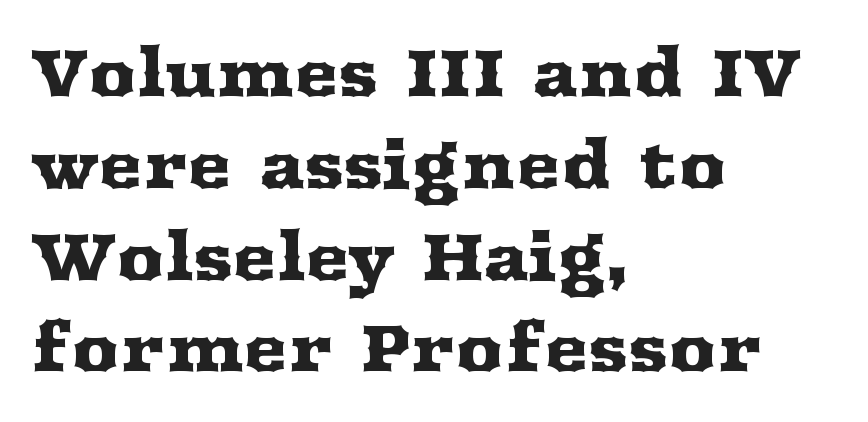
The image shows 67 px wide serif type, upright; set left-aligned, normal line spacing (1.37x), normal letter spacing, not underlined; medium stroke contrast and a medium x-height.
